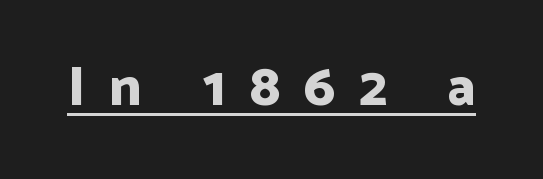
Q: Is the text bold? A: Yes.
Q: Is the text italic (slanted)? A: No, it is upright.
Q: Is the typeface a serif or a sans-serif typeface? A: Sans-serif.
Q: Is the text underlined? A: Yes.
Q: Is the spacing between letters normal or unusually wide? A: Unusually wide.
Q: Width (condensed, normal, or wide)? A: Normal.
Q: Stroke contrast? A: Low.
Q: x-height? A: Medium.
Q: Monospaced? A: No.
